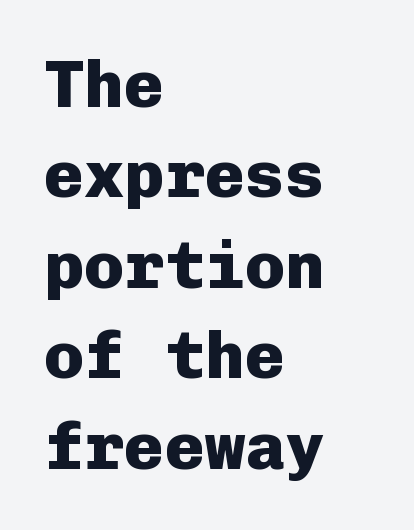
The image shows 67 px heavy sans-serif type, upright, monospaced; set left-aligned, normal line spacing (1.35x), normal letter spacing, not underlined; low stroke contrast and a medium x-height.
